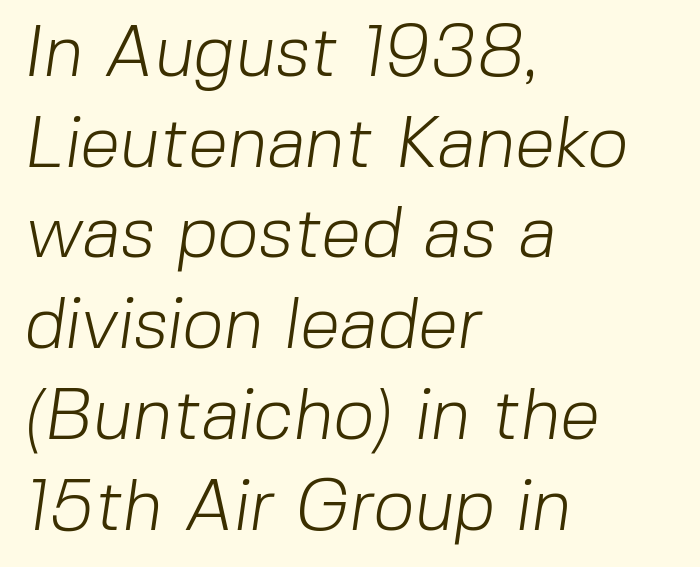
Q: Is the text bold? A: No.
Q: Is the typeface a serif or a sans-serif typeface? A: Sans-serif.
Q: Is the text underlined? A: No.
Q: How is the paragraph aligned? A: Left-aligned.
Q: Is the spacing between letters normal or unusually wide? A: Normal.
Q: Is the spacing between lines tight, normal or loose? A: Normal.
Q: Width (condensed, normal, or wide)? A: Normal.
Q: Stroke contrast? A: Low.
Q: x-height? A: Medium.
Q: Monospaced? A: No.
